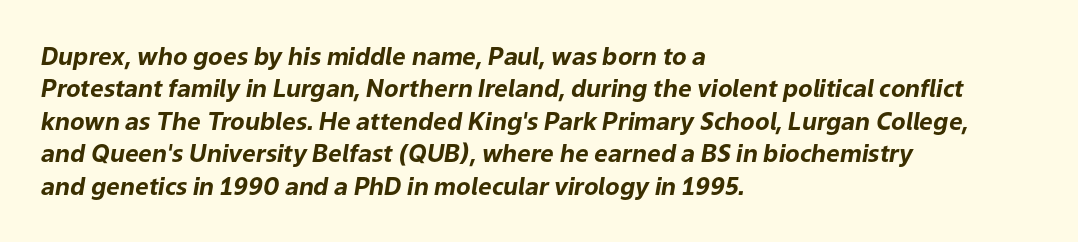
{"italic": "yes", "lean": "right", "slant_degrees": 9, "bold": "yes", "underline": "no", "align": "left", "line_spacing": "normal", "line_spacing_ratio": 1.35, "letter_spacing": "normal", "letter_spacing_em": 0.0, "glyph_px": 24}
